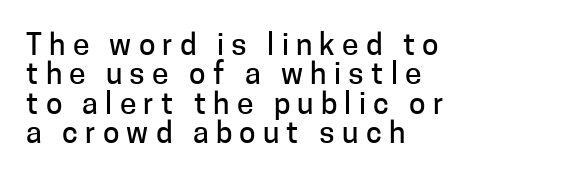
{"serif": "no", "italic": "no", "width": "normal", "stroke_contrast": "low", "x_height": "medium", "monospaced": "no", "underline": "no", "align": "left", "line_spacing": "tight", "line_spacing_ratio": 0.98, "letter_spacing": "wide", "letter_spacing_em": 0.24, "glyph_px": 30}
